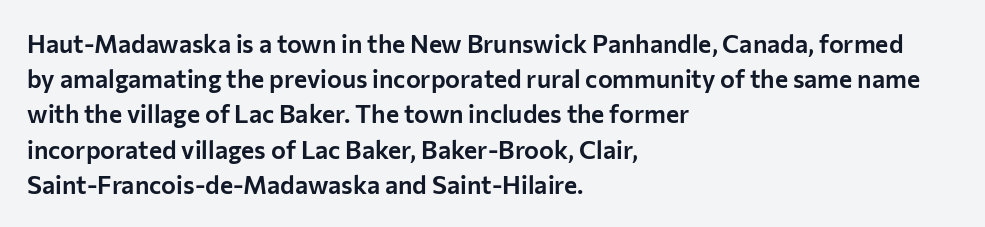
Posture: straight, roman, zero tilt. This rendering uses left alignment, leaving the right contour irregular. This sample keeps an unexceptional amount of space between lines. Bare-footed words on every line.
